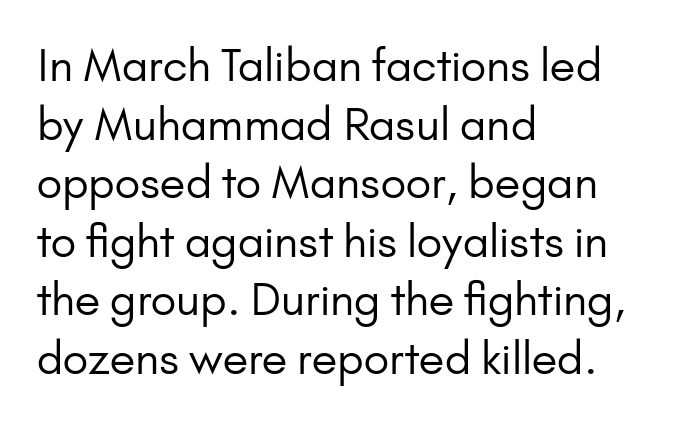
Q: Is the text bold? A: No.
Q: Is the text italic (slanted)? A: No, it is upright.
Q: Is the typeface a serif or a sans-serif typeface? A: Sans-serif.
Q: Is the text underlined? A: No.
Q: How is the paragraph aligned? A: Left-aligned.
Q: Is the spacing between letters normal or unusually wide? A: Normal.
Q: Is the spacing between lines tight, normal or loose? A: Normal.
Q: Width (condensed, normal, or wide)? A: Normal.
Q: Stroke contrast? A: Low.
Q: x-height? A: Small.
Q: Monospaced? A: No.
